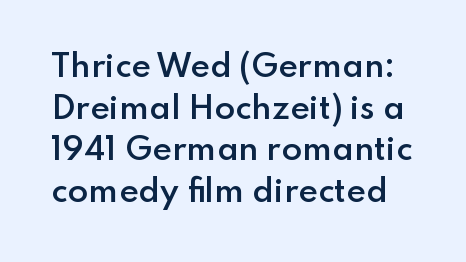
The image shows 30 px semibold sans-serif type, upright; set normal line spacing (1.39x), normal letter spacing, not underlined; low stroke contrast and a small x-height.
